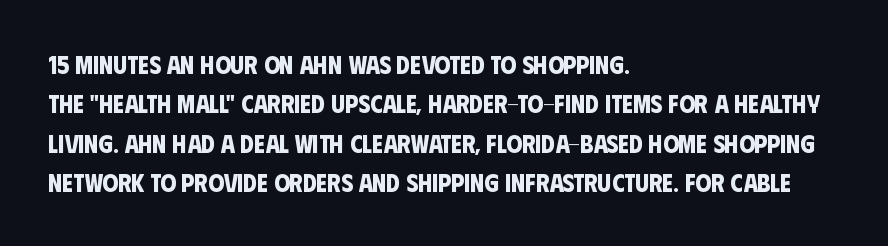
{"bold": "yes", "underline": "no", "align": "left", "line_spacing": "normal", "line_spacing_ratio": 1.58, "letter_spacing": "normal", "letter_spacing_em": 0.0, "glyph_px": 25}
